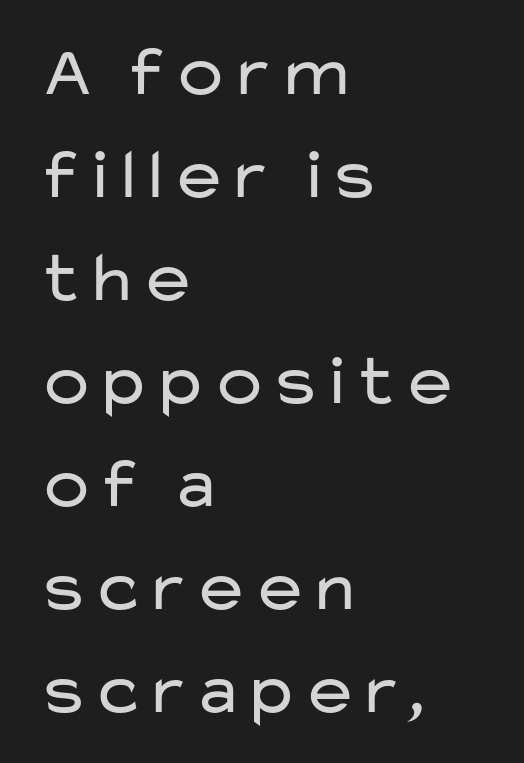
{"serif": "no", "italic": "no", "bold": "no", "weight": "regular", "width": "wide", "stroke_contrast": "low", "x_height": "medium", "monospaced": "no", "underline": "no", "align": "left", "line_spacing": "normal", "line_spacing_ratio": 1.43, "letter_spacing": "normal", "letter_spacing_em": 0.0, "glyph_px": 72}
